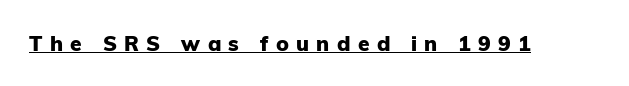
Q: Is the text bold? A: Yes.
Q: Is the text italic (slanted)? A: No, it is upright.
Q: Is the text underlined? A: Yes.
Q: Is the spacing between letters normal or unusually wide? A: Unusually wide.
